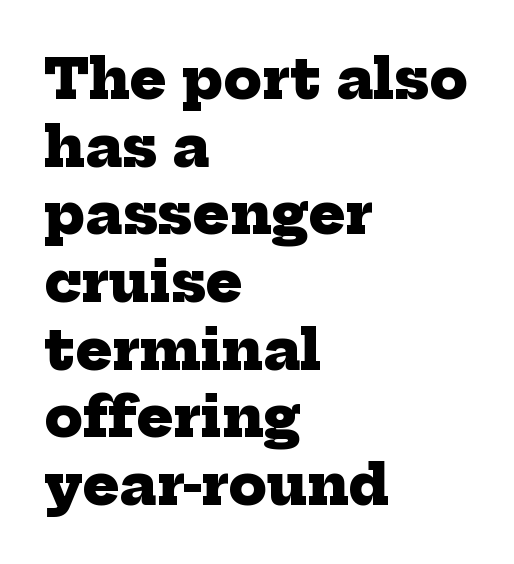
Q: Is the text bold? A: Yes.
Q: Is the typeface a serif or a sans-serif typeface? A: Serif.
Q: Is the text underlined? A: No.
Q: How is the paragraph aligned? A: Left-aligned.
Q: Is the spacing between letters normal or unusually wide? A: Normal.
Q: Width (condensed, normal, or wide)? A: Normal.
Q: Stroke contrast? A: Low.
Q: x-height? A: Medium.
Q: Monospaced? A: No.
